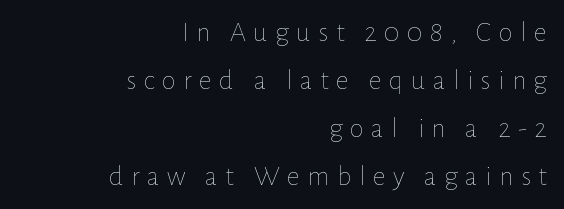
{"italic": "no", "bold": "no", "weight": "thin", "width": "normal", "stroke_contrast": "low", "x_height": "medium", "monospaced": "no", "underline": "no", "align": "right", "line_spacing": "normal", "line_spacing_ratio": 1.66, "letter_spacing": "wide", "letter_spacing_em": 0.25, "glyph_px": 29}
